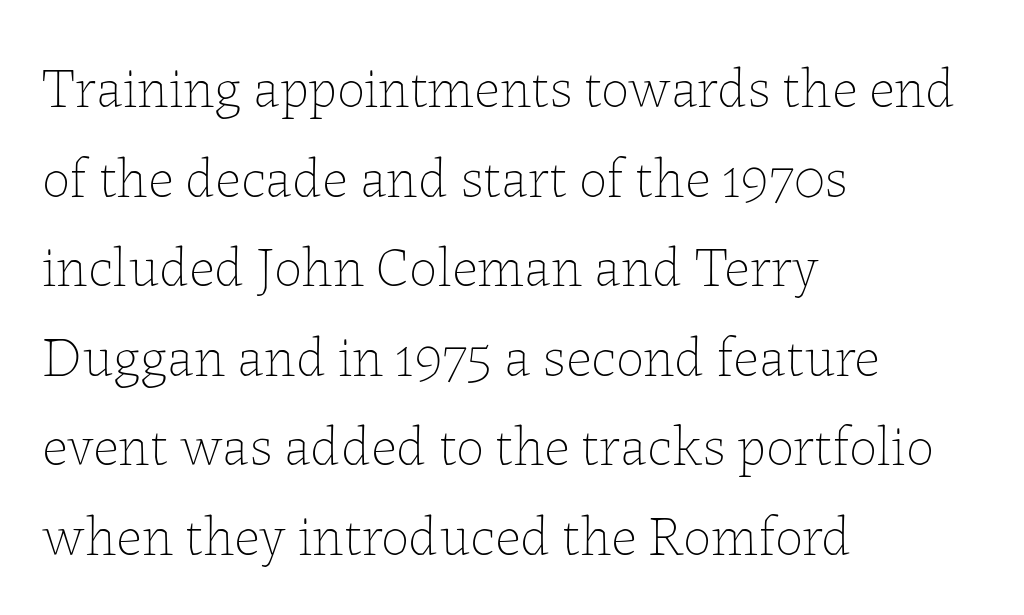
{"italic": "no", "bold": "no", "weight": "thin", "width": "normal", "stroke_contrast": "low", "x_height": "medium", "monospaced": "no", "underline": "no", "align": "left", "line_spacing": "normal", "line_spacing_ratio": 1.6, "letter_spacing": "normal", "letter_spacing_em": 0.0, "glyph_px": 56}
